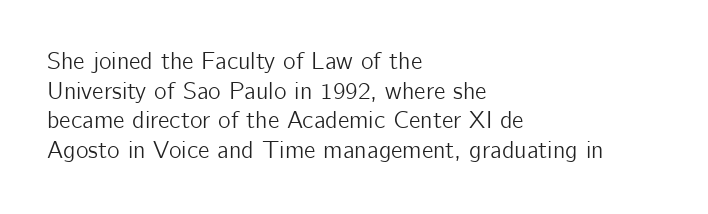
The image shows 24 px text type, upright; set left-aligned, line spacing 1.23x, normal letter spacing, not underlined.
